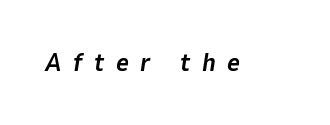
Weight check: bold — yes, fully. Look at the tracking — it's clearly loosened, letters drifting apart. Lines of text with bare space underneath. The glyphs look as if they've been sheared to an angle.
